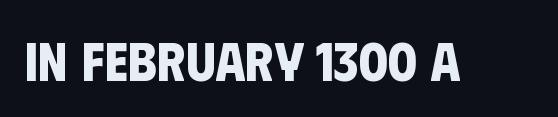
{"serif": "no", "bold": "yes", "weight": "bold", "width": "condensed", "stroke_contrast": "low", "x_height": "large", "monospaced": "no", "underline": "no", "letter_spacing": "normal", "letter_spacing_em": 0.0, "glyph_px": 54}
